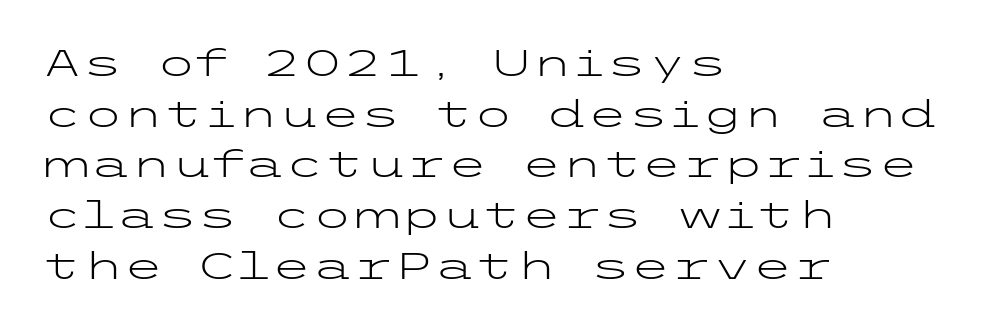
The baseline area is clear. Weight class: somewhere from thin through regular. Look at the tracking — it's just the regular setting, nothing added. The axis of the letterforms is exactly vertical. Regarding leading, the lines here are spaced in the standard way.
